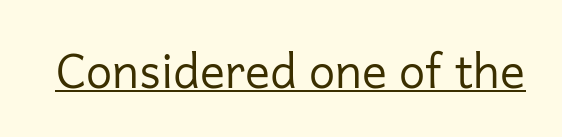
{"serif": "no", "italic": "no", "bold": "no", "weight": "regular", "width": "normal", "stroke_contrast": "low", "x_height": "medium", "monospaced": "no", "underline": "yes", "letter_spacing": "normal", "letter_spacing_em": 0.0, "glyph_px": 47}
